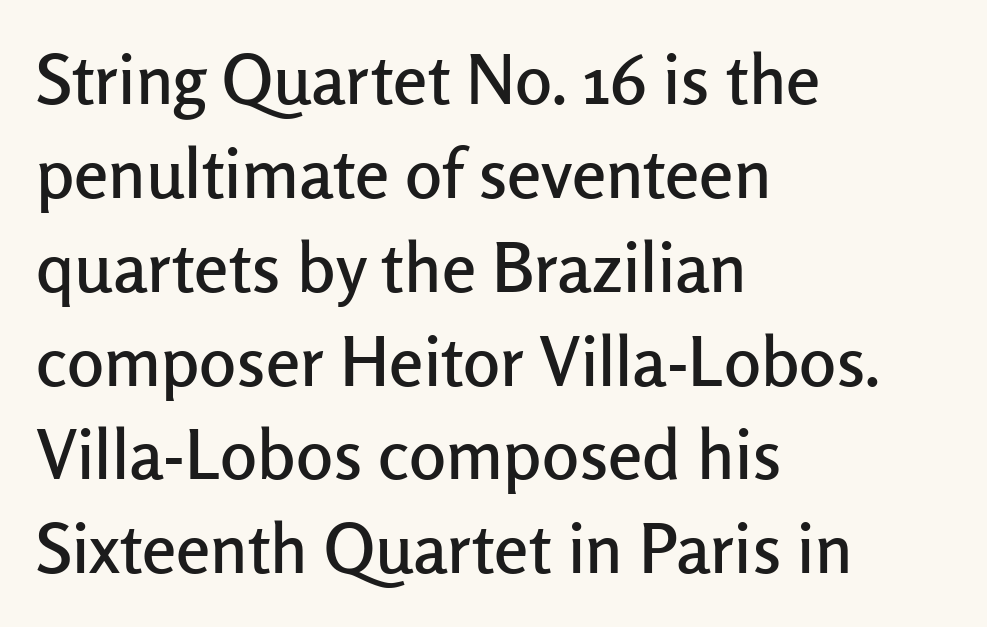
In terms of letterform style, serifs are entirely absent. The lines in this sample share a left origin and differ only in where they stop. The gaps between neighbouring characters are ordinary and unremarkable. Type without underlining. Compared with typical paragraphs, the rows here are spaced about the same.
